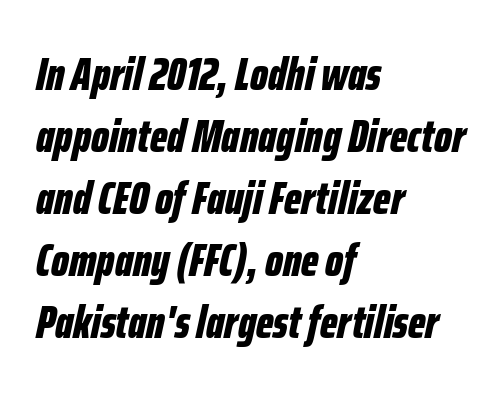
Clear beneath every line of the passage. The passage shown leans; its letterforms are oblique. Character widths vary here, with narrow letters taking less room than wide ones. Emphasis by weight is at full strength: bold. One-word summary of the alignment: left. Compared with typical body copy, the letter spacing here is the same.
